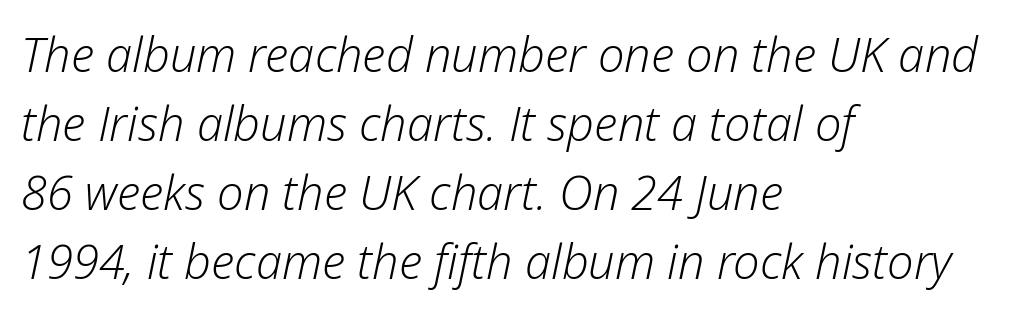
Do the characters align in a grid? No, the font is proportional. The strip under each line holds only bare page. A typesetter would call this zero additional tracking. The face used here has a pronounced slope to its letters. Horizontally, the lines are justified to the leading edge only. Is there much room between lines? A standard amount, neither cramped nor airy.
